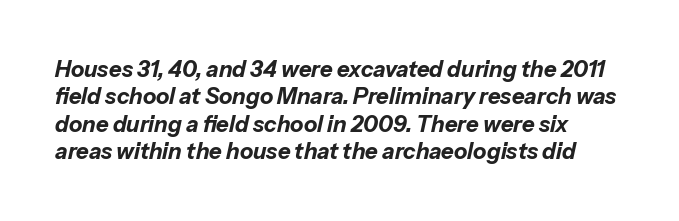
This sample keeps an unexceptional amount of space between lines. There's an unmistakable incline to the writing here. Nobody touched the tracking dial on this one. Strong, thick strokes mark this as bold type. Type without underlining.
